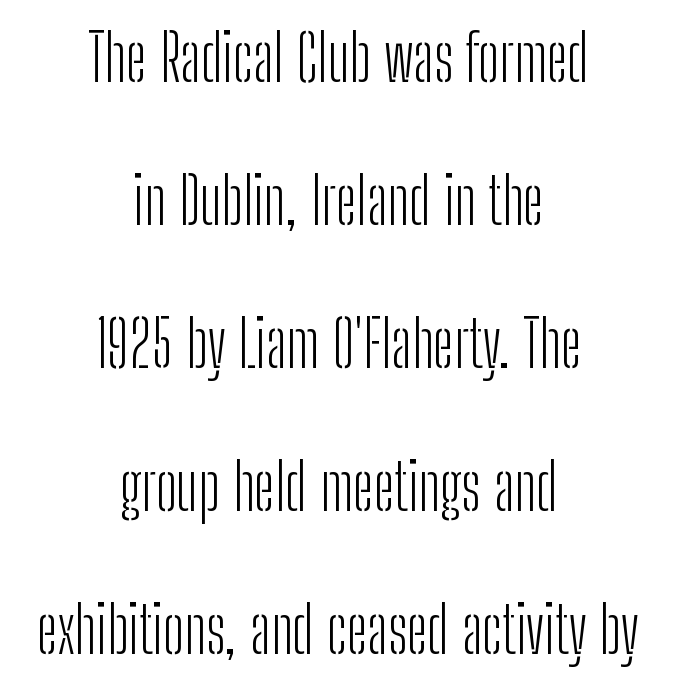
Q: Is the text bold? A: No.
Q: Is the text italic (slanted)? A: No, it is upright.
Q: Is the typeface a serif or a sans-serif typeface? A: Sans-serif.
Q: Is the text underlined? A: No.
Q: How is the paragraph aligned? A: Centered.
Q: Is the spacing between letters normal or unusually wide? A: Normal.
Q: Is the spacing between lines tight, normal or loose? A: Loose.
Q: Width (condensed, normal, or wide)? A: Condensed.
Q: Stroke contrast? A: Low.
Q: x-height? A: Medium.
Q: Monospaced? A: No.
